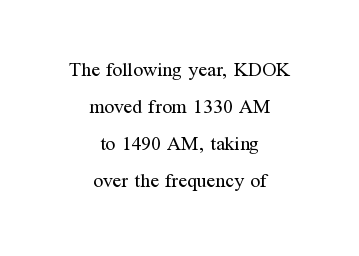
Line starts and ends both wander, symmetrically. Observe the ordinary spacing: letters are neighbours, not strangers. The letters stand upright; this is a roman face. Descender tails drop into unmarked territory. No heavy texture on the line: the type isn't bold.
